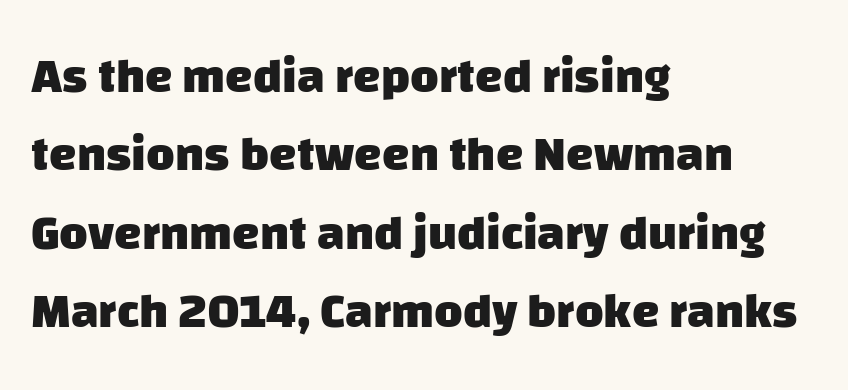
{"serif": "no", "bold": "yes", "weight": "heavy", "width": "normal", "stroke_contrast": "low", "x_height": "large", "monospaced": "no", "underline": "no", "align": "left", "line_spacing": "normal", "line_spacing_ratio": 1.6, "letter_spacing": "normal", "letter_spacing_em": 0.0, "glyph_px": 49}
